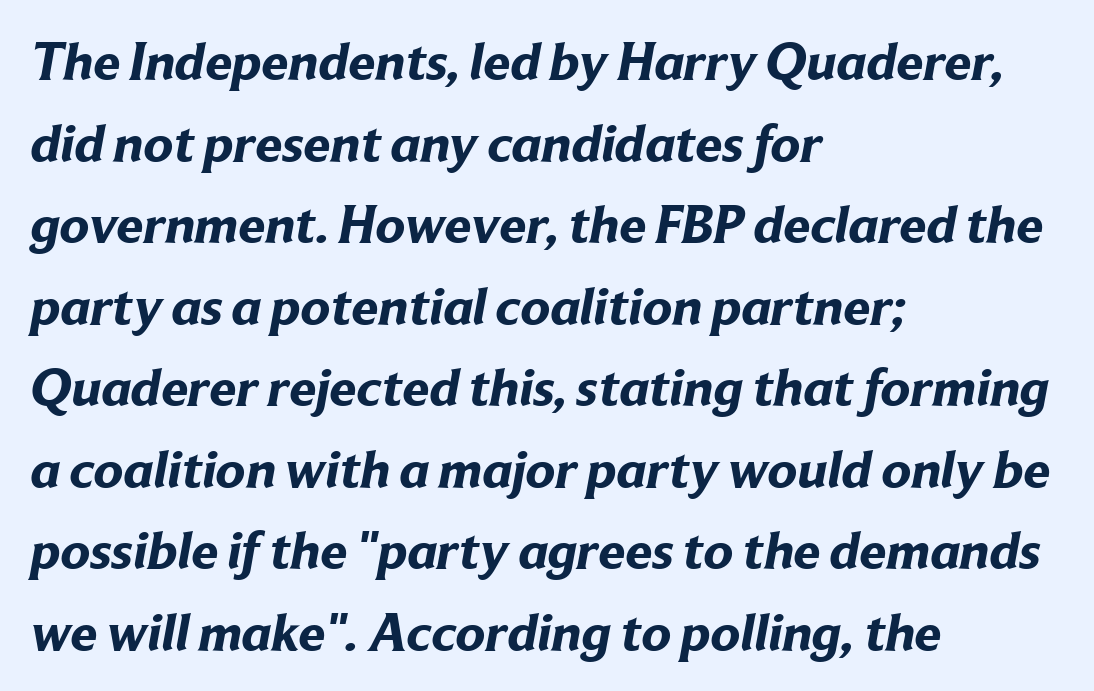
Q: Is the text bold? A: Yes.
Q: Is the typeface a serif or a sans-serif typeface? A: Sans-serif.
Q: Is the text underlined? A: No.
Q: How is the paragraph aligned? A: Left-aligned.
Q: Is the spacing between letters normal or unusually wide? A: Normal.
Q: Is the spacing between lines tight, normal or loose? A: Normal.
Q: Width (condensed, normal, or wide)? A: Normal.
Q: Stroke contrast? A: Low.
Q: x-height? A: Medium.
Q: Monospaced? A: No.
